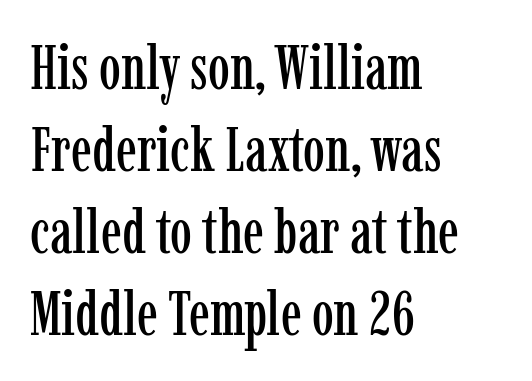
Q: Is the text italic (slanted)? A: No, it is upright.
Q: Is the typeface a serif or a sans-serif typeface? A: Serif.
Q: Is the text underlined? A: No.
Q: How is the paragraph aligned? A: Left-aligned.
Q: Is the spacing between letters normal or unusually wide? A: Normal.
Q: Is the spacing between lines tight, normal or loose? A: Normal.
Q: Width (condensed, normal, or wide)? A: Condensed.
Q: Stroke contrast? A: Low.
Q: x-height? A: Medium.
Q: Monospaced? A: No.
